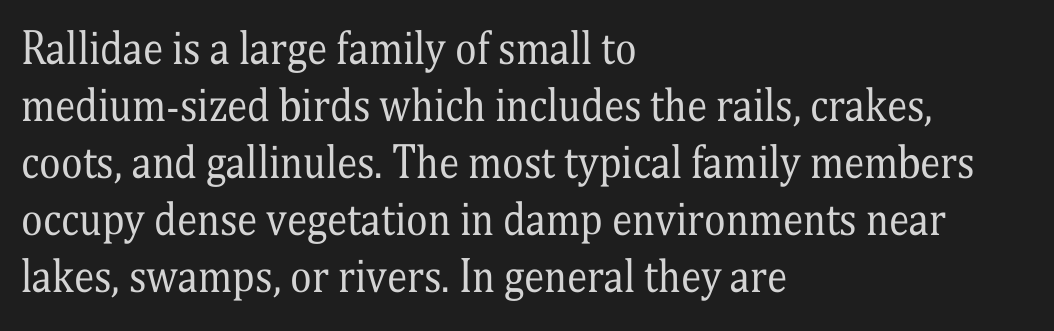
The image shows 41 px regular-weight, condensed serif type, upright; set left-aligned, normal line spacing (1.39x), normal letter spacing, not underlined; medium stroke contrast and a medium x-height.
